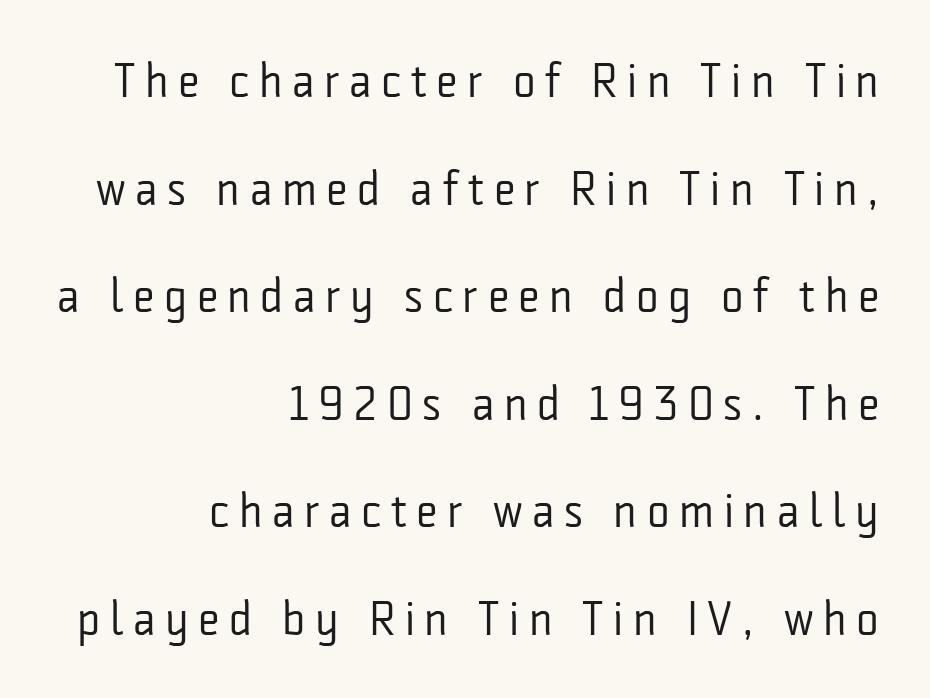
Q: Is the text bold? A: No.
Q: Is the text italic (slanted)? A: No, it is upright.
Q: Is the typeface a serif or a sans-serif typeface? A: Sans-serif.
Q: Is the text underlined? A: No.
Q: How is the paragraph aligned? A: Right-aligned.
Q: Is the spacing between letters normal or unusually wide? A: Unusually wide.
Q: Is the spacing between lines tight, normal or loose? A: Loose.
Q: Width (condensed, normal, or wide)? A: Condensed.
Q: Stroke contrast? A: Low.
Q: x-height? A: Medium.
Q: Monospaced? A: No.
